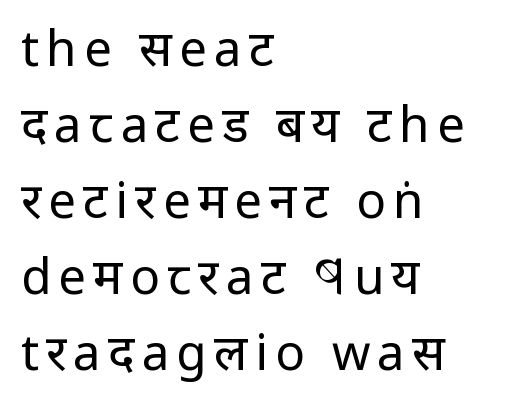
Reading down the block, your eye returns to a fixed left position each line. This block has exactly the height ordinary leading produces. Italic: no, the glyphs are upright roman. Here the designer chose a conventional face with non-uniform glyph widths.
